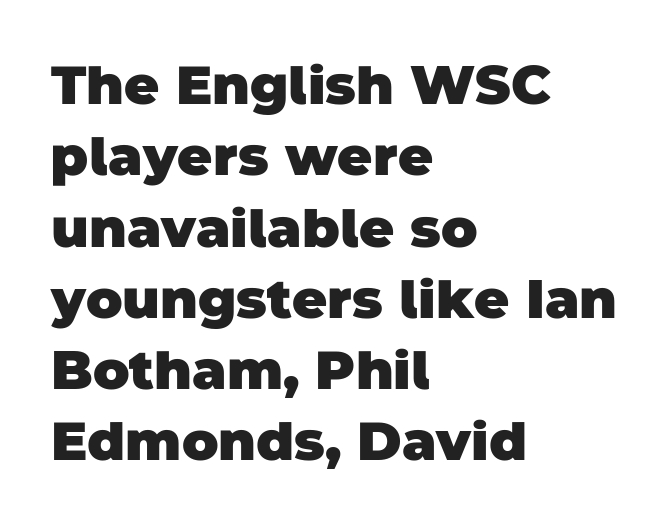
The image shows 54 px heavy sans-serif type; set left-aligned, normal line spacing (1.32x), normal letter spacing, not underlined; low stroke contrast and a large x-height.
